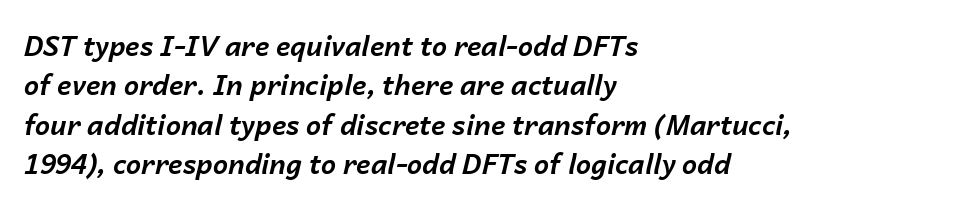
The image shows 27 px bold type, italic (leaning right); set left-aligned, normal line spacing (1.46x), normal letter spacing, not underlined.
